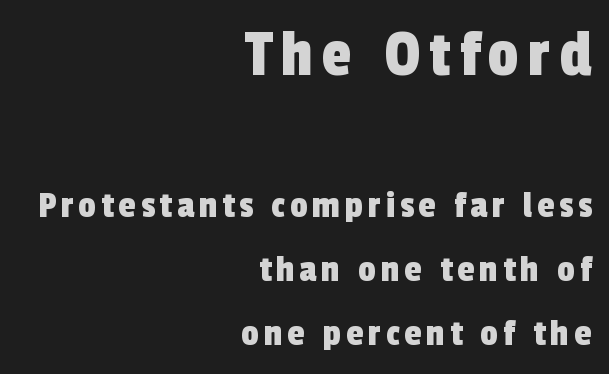
The type family on display is of the sans-serif kind. A clean baseline with only descenders dipping below it. Caption: upper text group enlarged, lower text group reduced. These lines are rendered in a variable-pitch font. Reading down the column, the eye jumps a familiar distance to each next line. The compositor pushed each line to the right boundary.
